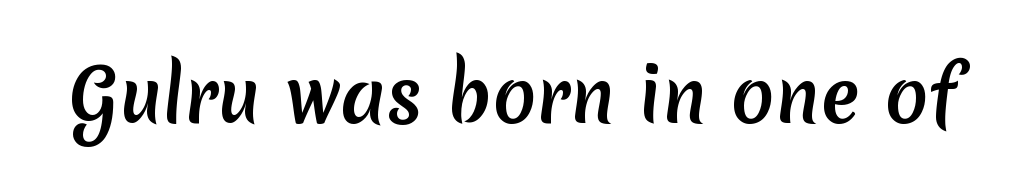
The image shows 72 px sans-serif type; set normal letter spacing, not underlined; medium stroke contrast and a medium x-height.
